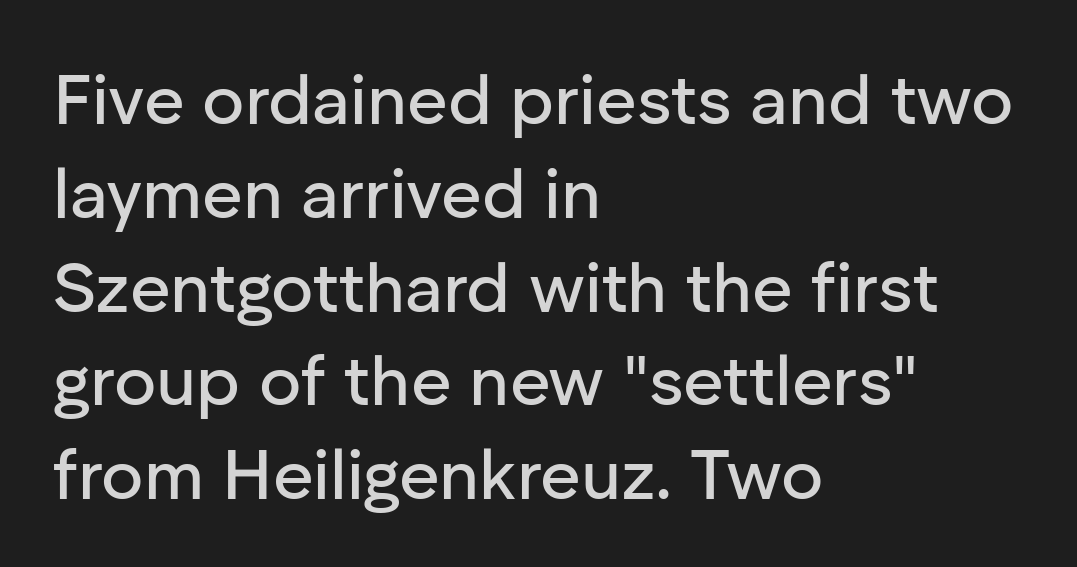
Q: Is the text italic (slanted)? A: No, it is upright.
Q: Is the typeface a serif or a sans-serif typeface? A: Sans-serif.
Q: Is the text underlined? A: No.
Q: How is the paragraph aligned? A: Left-aligned.
Q: Is the spacing between letters normal or unusually wide? A: Normal.
Q: Is the spacing between lines tight, normal or loose? A: Normal.
Q: Width (condensed, normal, or wide)? A: Normal.
Q: Stroke contrast? A: Low.
Q: x-height? A: Medium.
Q: Monospaced? A: No.
